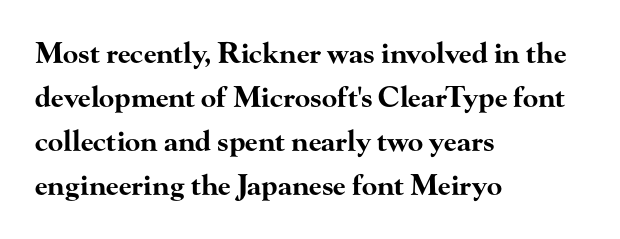
{"serif": "yes", "italic": "no", "bold": "yes", "weight": "bold", "width": "wide", "stroke_contrast": "high", "x_height": "small", "monospaced": "no", "underline": "no", "align": "left", "line_spacing": "normal", "line_spacing_ratio": 1.57, "letter_spacing": "normal", "letter_spacing_em": 0.0, "glyph_px": 28}
